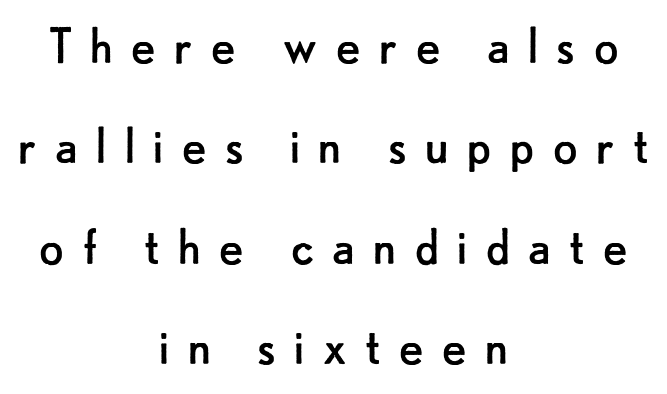
Q: Is the text bold? A: No.
Q: Is the text italic (slanted)? A: No, it is upright.
Q: Is the typeface a serif or a sans-serif typeface? A: Sans-serif.
Q: Is the text underlined? A: No.
Q: How is the paragraph aligned? A: Centered.
Q: Is the spacing between letters normal or unusually wide? A: Unusually wide.
Q: Is the spacing between lines tight, normal or loose? A: Normal.
Q: Width (condensed, normal, or wide)? A: Normal.
Q: Stroke contrast? A: Low.
Q: x-height? A: Small.
Q: Monospaced? A: No.
